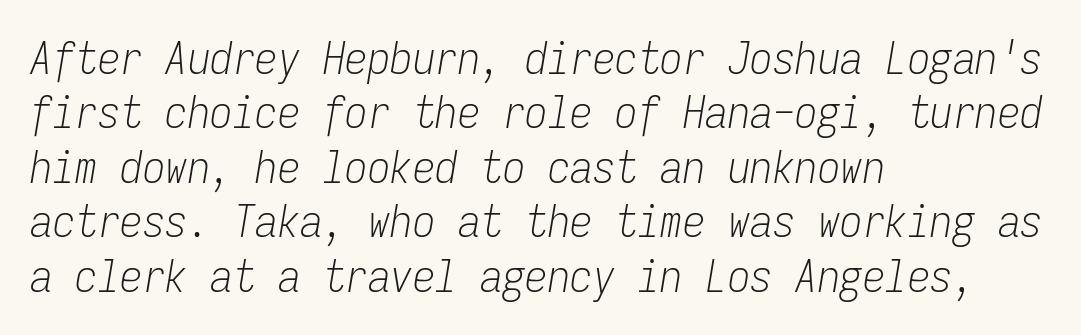
Q: Is the text bold? A: No.
Q: Is the text italic (slanted)? A: Yes, it leans right by about 9 degrees.
Q: Is the text underlined? A: No.
Q: How is the paragraph aligned? A: Left-aligned.
Q: Is the spacing between letters normal or unusually wide? A: Normal.
Q: Width (condensed, normal, or wide)? A: Condensed.
Q: Stroke contrast? A: Low.
Q: x-height? A: Medium.
Q: Monospaced? A: Yes.
